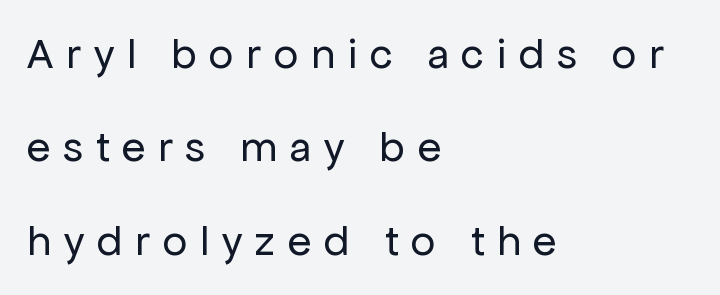
This rendering widens character spacing well past its baseline value. Just letters on the line, the space beneath them empty. A typesetter would call this proportional, since set widths differ per character. The weight tops out at a normal text grade.
